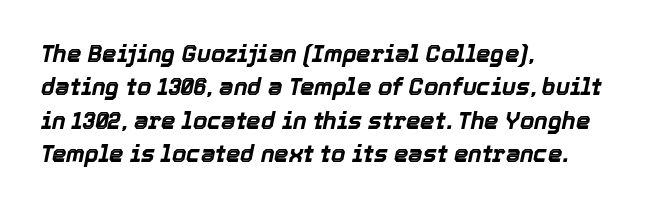
The lines sit at an ordinary, default distance from one another. Pretty heavy lettering here — definitely bold. Inter-character spacing is left at the font's built-in metrics. Underlining? Definitely not there. Short and long lines alike share a common starting point at left. Slanted lettering throughout.
